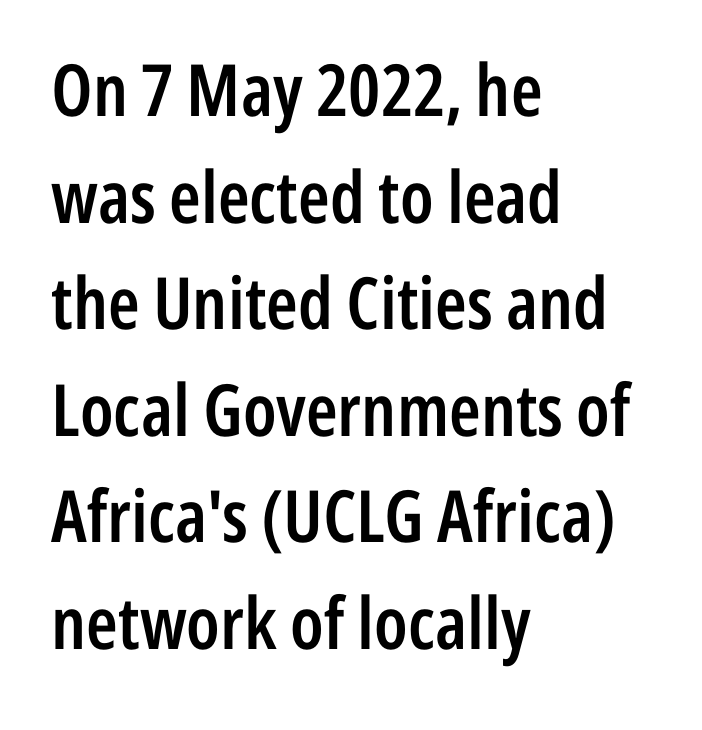
{"serif": "no", "italic": "no", "bold": "semi", "weight": "semibold", "width": "condensed", "stroke_contrast": "low", "x_height": "medium", "monospaced": "no", "underline": "no", "align": "left", "line_spacing": "normal", "line_spacing_ratio": 1.48, "letter_spacing": "normal", "letter_spacing_em": 0.0, "glyph_px": 72}
